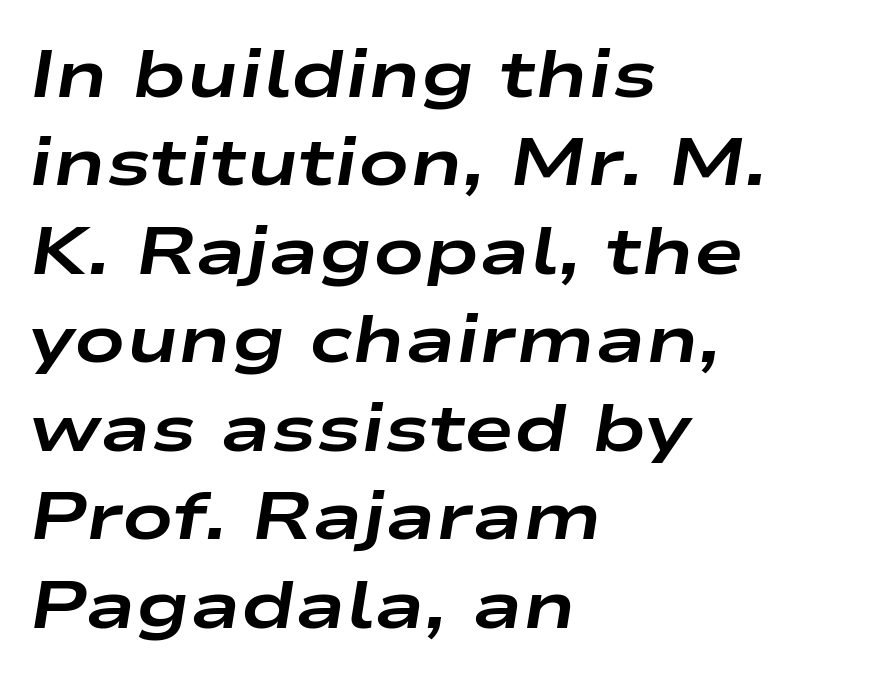
{"italic": "yes", "lean": "right", "slant_degrees": 9, "bold": "yes", "weight": "bold", "width": "wide", "stroke_contrast": "low", "x_height": "medium", "monospaced": "no", "underline": "no", "align": "left", "line_spacing": "normal", "line_spacing_ratio": 1.32, "letter_spacing": "normal", "letter_spacing_em": 0.0, "glyph_px": 67}
